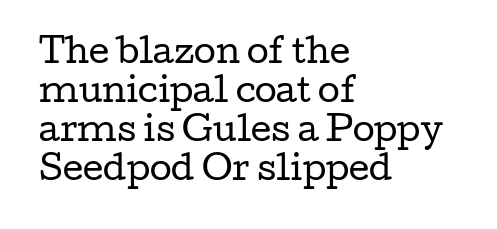
Q: Is the text bold? A: No.
Q: Is the text italic (slanted)? A: No, it is upright.
Q: Is the typeface a serif or a sans-serif typeface? A: Serif.
Q: Is the text underlined? A: No.
Q: How is the paragraph aligned? A: Left-aligned.
Q: Is the spacing between letters normal or unusually wide? A: Normal.
Q: Width (condensed, normal, or wide)? A: Wide.
Q: Stroke contrast? A: Low.
Q: x-height? A: Medium.
Q: Monospaced? A: No.
